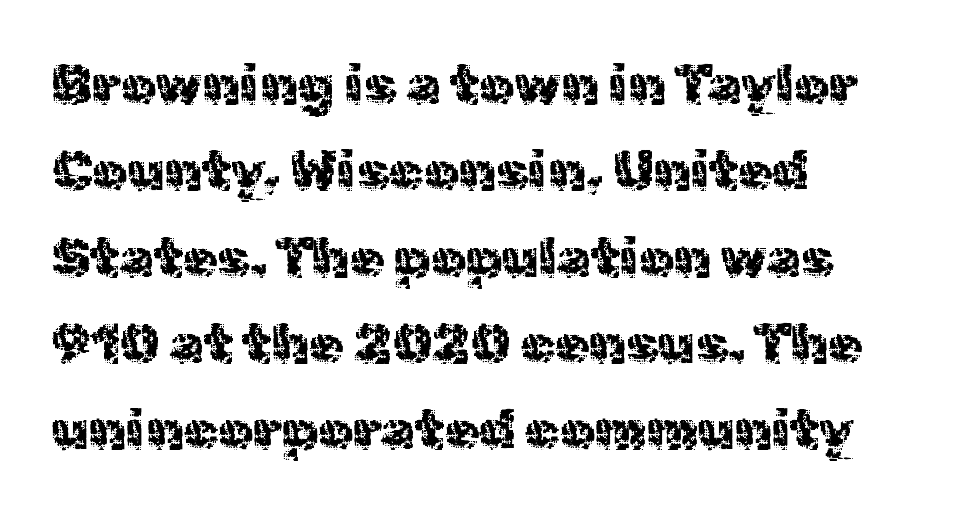
The image shows 55 px regular-weight sans-serif type, upright; set left-aligned, normal line spacing (1.57x), normal letter spacing, not underlined; a medium x-height.
